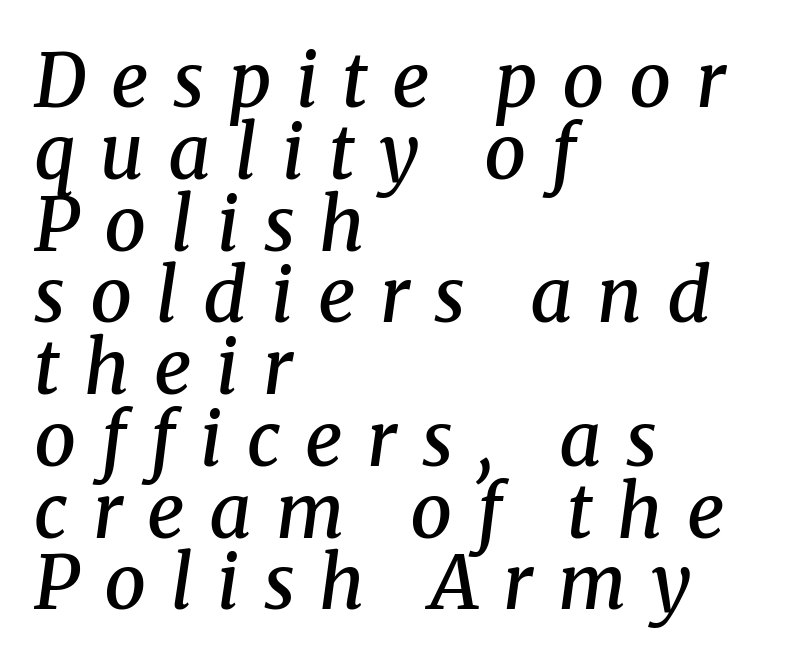
The image shows 74 px semibold serif type, italic (leaning right); set left-aligned, tight line spacing (0.97x), unusually wide letter spacing (+0.33 em), not underlined; medium stroke contrast and a medium x-height.
